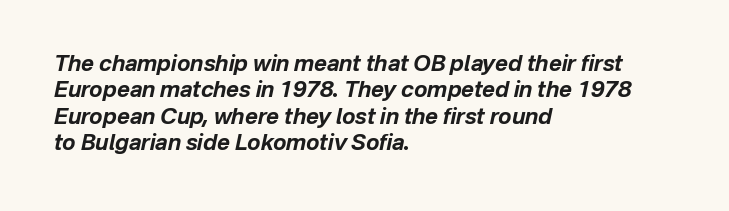
Q: Is the text bold? A: Yes.
Q: Is the text italic (slanted)? A: Yes, it leans right by about 12 degrees.
Q: Is the text underlined? A: No.
Q: How is the paragraph aligned? A: Left-aligned.
Q: Is the spacing between letters normal or unusually wide? A: Normal.
